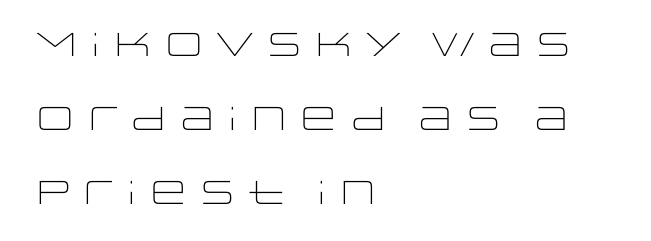
Weight: in the light-to-regular range. Line spacing here is loose. Line starts are locked; line ends wander. The gaps between neighbouring characters are ordinary and unremarkable.
